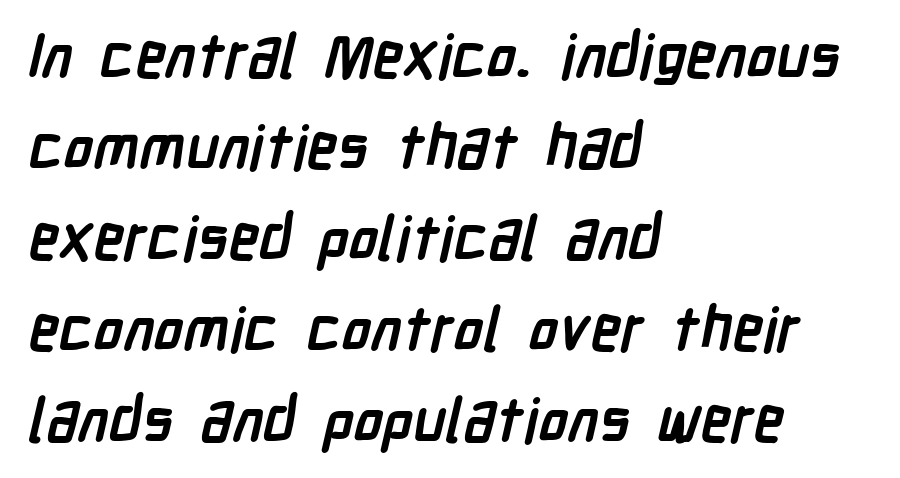
The string is rendered with underlining switched off. These lines are composed in type without serifs. Strong, thick strokes mark this as bold type. Typeset ragged right — the left edge is the straight one.
